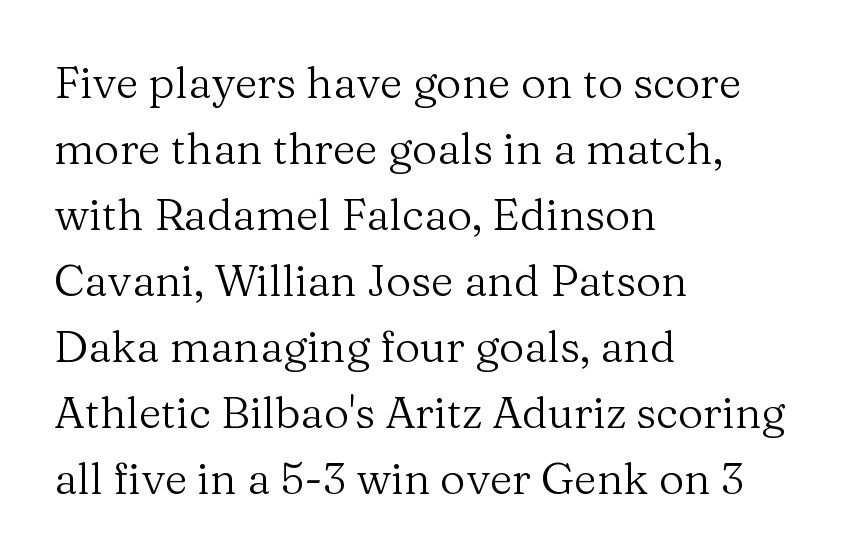
The image shows 44 px regular-weight serif type, upright; set left-aligned, normal line spacing (1.5x), normal letter spacing, not underlined; medium stroke contrast and a medium x-height.
